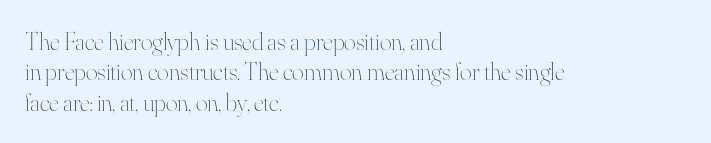
{"italic": "no", "bold": "no", "underline": "no", "align": "left", "line_spacing_ratio": 1.22, "letter_spacing": "normal", "letter_spacing_em": 0.0, "glyph_px": 25}
